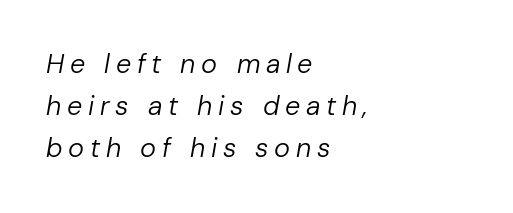
The image shows 27 px text type, italic (leaning right); set left-aligned, normal line spacing (1.56x), unusually wide letter spacing (+0.21 em), not underlined.
